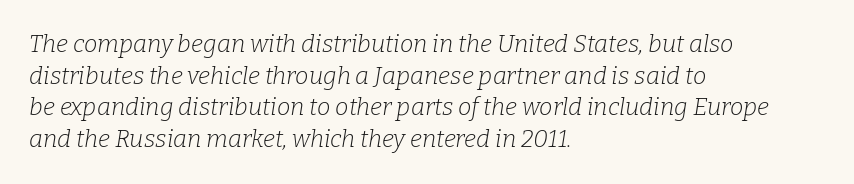
The image shows 24 px text type, italic (leaning right); set left-aligned, normal line spacing (1.32x), normal letter spacing, not underlined.
